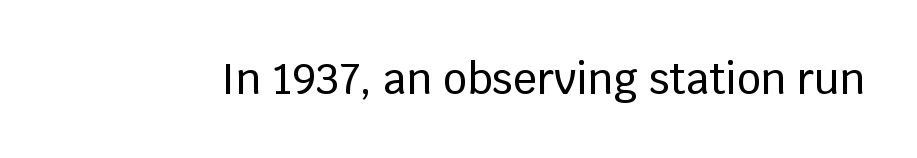
Q: Is the text italic (slanted)? A: No, it is upright.
Q: Is the typeface a serif or a sans-serif typeface? A: Sans-serif.
Q: Is the text underlined? A: No.
Q: Is the spacing between letters normal or unusually wide? A: Normal.
Q: Width (condensed, normal, or wide)? A: Normal.
Q: Stroke contrast? A: Low.
Q: x-height? A: Large.
Q: Monospaced? A: No.
